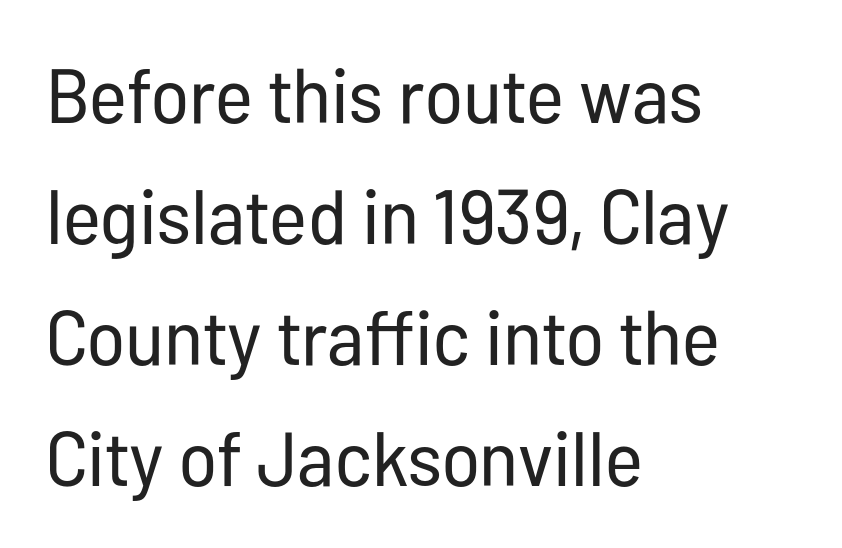
The image shows 77 px regular-weight, condensed sans-serif type, upright; set left-aligned, normal line spacing (1.57x), normal letter spacing, not underlined; low stroke contrast and a medium x-height.
